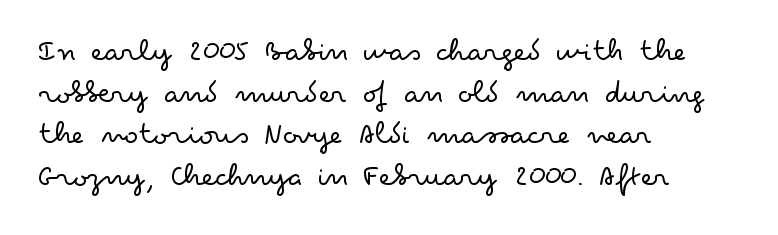
{"serif": "no", "italic": "no", "bold": "no", "weight": "light", "width": "wide", "stroke_contrast": "low", "x_height": "small", "monospaced": "no", "underline": "no", "align": "left", "line_spacing": "normal", "line_spacing_ratio": 1.26, "letter_spacing": "normal", "letter_spacing_em": 0.0, "glyph_px": 33}
